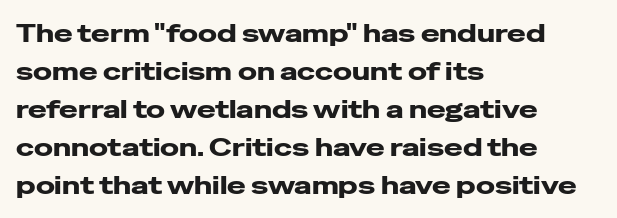
The image shows 25 px bold type, upright; set left-aligned, normal line spacing (1.52x), normal letter spacing, not underlined.
